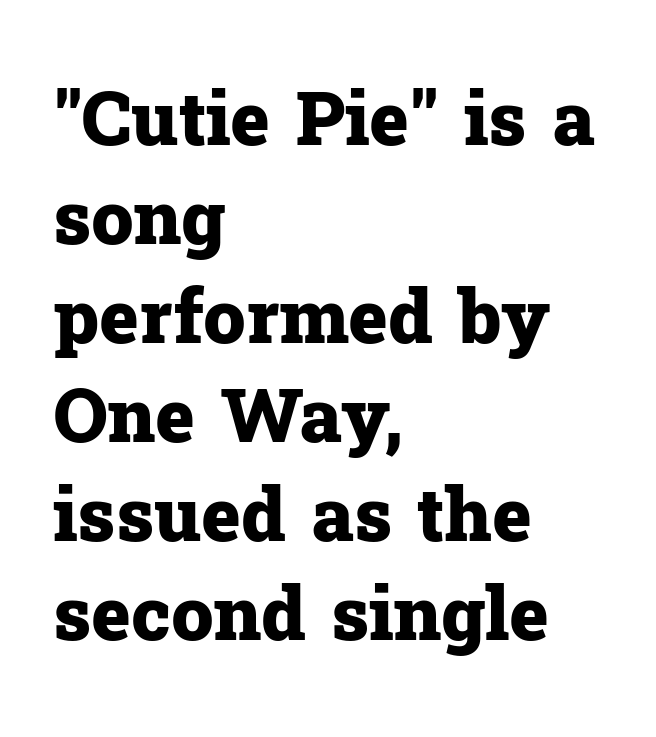
Glyph-to-glyph distance matches everyday printed text. These lines are rendered in a variable-pitch font. The glyphs are unaccompanied by any horizontal stroke below them. Strong, thick strokes mark this as bold type. Line starts are locked; line ends wander. The space between consecutive lines is moderate.
